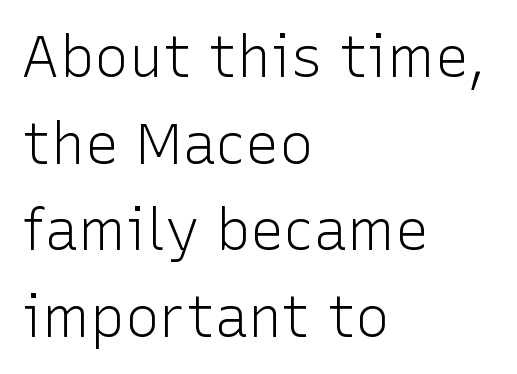
{"serif": "no", "italic": "no", "bold": "no", "weight": "light", "width": "normal", "stroke_contrast": "low", "x_height": "medium", "monospaced": "no", "underline": "no", "align": "left", "line_spacing": "normal", "line_spacing_ratio": 1.52, "letter_spacing": "normal", "letter_spacing_em": 0.0, "glyph_px": 57}
